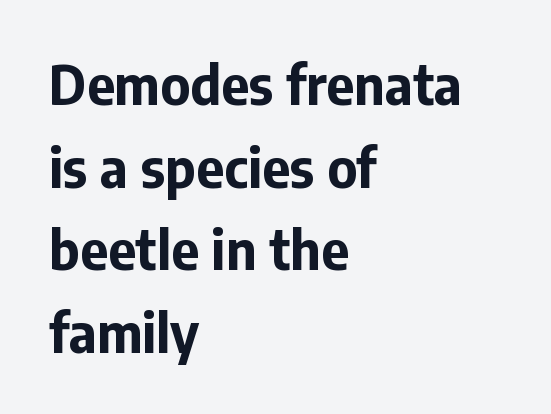
Bare-footed words on every line. Horizontal bands of white between lines are of average thickness. Type style note: lacks serifs. Every stem runs plumb, perpendicular to the baseline. Caption: multi-line text, flush left, ragged right.
